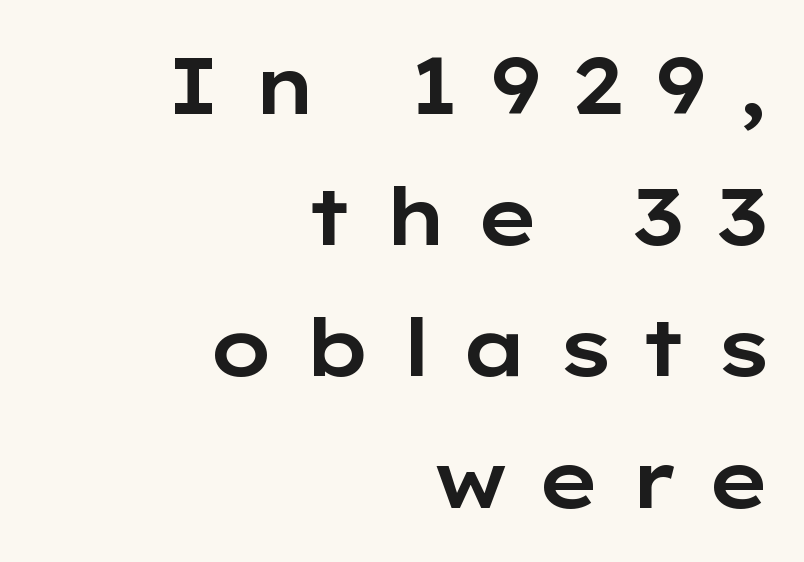
Varying glyph widths throughout — classic text-font behaviour. Short note: letters widely spaced. Ascenders rise straight up at ninety degrees. Quick note: underline off.
